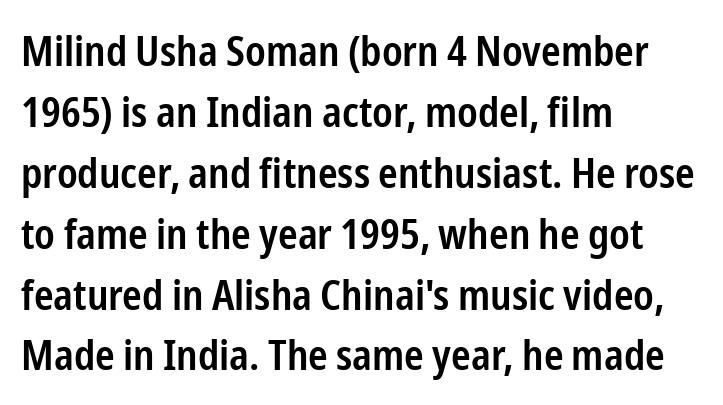
{"serif": "no", "italic": "no", "bold": "semi", "weight": "semibold", "width": "condensed", "stroke_contrast": "low", "x_height": "medium", "monospaced": "no", "underline": "no", "align": "left", "line_spacing": "normal", "line_spacing_ratio": 1.45, "letter_spacing": "normal", "letter_spacing_em": 0.0, "glyph_px": 42}
